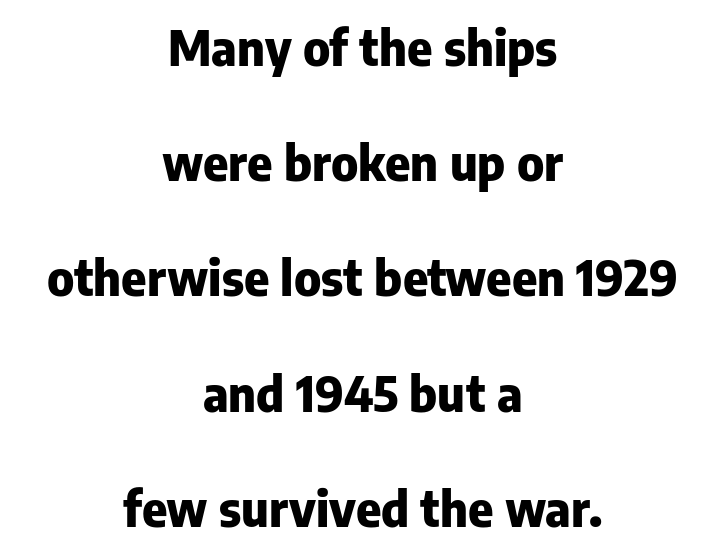
Designer's note — italics off, roman on. Caption: multi-line text, centered on the measure. Rows of type keep a wide berth in the vertical direction. Examine the stroke ends and you'll find no serifs. Think of a printed novel: that variable character pitch is what you see here. Honestly, the letter spacing is just normal — you wouldn't notice it.
